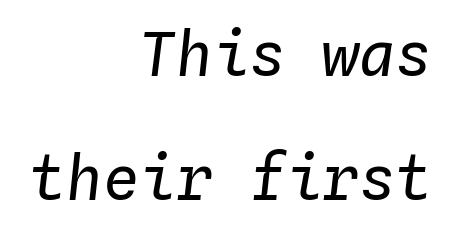
This sample is right-justified, so line beginnings fall wherever the words allow. Only glyphs here, with clear space below each row. Stem width sits at or under what a default text font uses. Italic? Definitely — the glyphs are oblique. These lines are rendered in a fixed-pitch font. There is no visible air inserted between adjacent glyphs.
